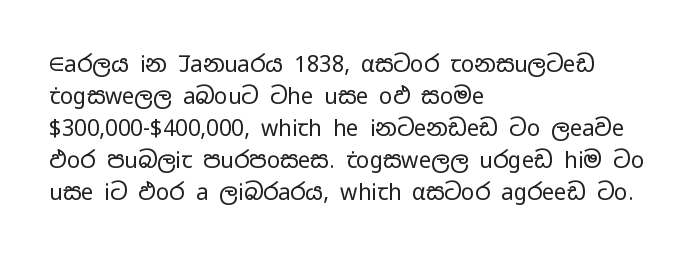
{"italic": "no", "bold": "no", "underline": "no", "align": "left", "line_spacing": "normal", "line_spacing_ratio": 1.46, "letter_spacing": "normal", "letter_spacing_em": 0.0, "glyph_px": 22}
